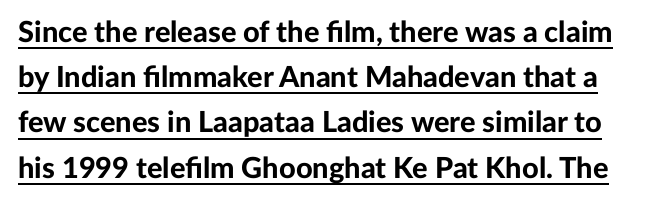
Q: Is the text bold? A: Yes.
Q: Is the text italic (slanted)? A: No, it is upright.
Q: Is the typeface a serif or a sans-serif typeface? A: Sans-serif.
Q: Is the text underlined? A: Yes.
Q: Is the spacing between letters normal or unusually wide? A: Normal.
Q: Is the spacing between lines tight, normal or loose? A: Normal.
Q: Width (condensed, normal, or wide)? A: Normal.
Q: Stroke contrast? A: Low.
Q: x-height? A: Medium.
Q: Monospaced? A: No.
